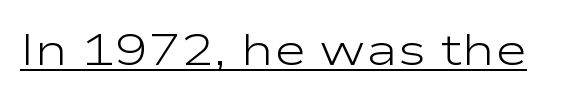
The image shows 44 px light, wide sans-serif type, upright; set normal letter spacing, underlined; low stroke contrast and a medium x-height.
